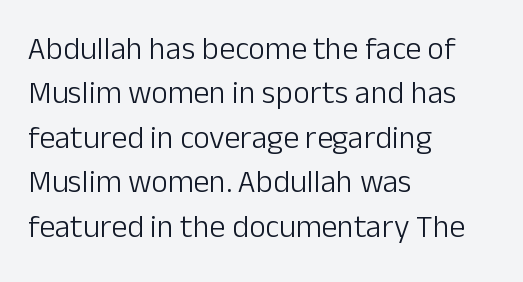
Plain, unruled lines of type. The face used here is proportionally spaced, like ordinary book or web type. Vertical stems look standard width or narrower in stroke. The leading is moderate, giving the passage an even texture.
